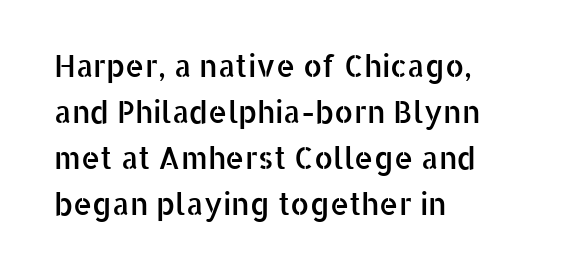
The image shows 30 px sans-serif type, upright; set left-aligned, normal line spacing (1.53x), normal letter spacing, not underlined; low stroke contrast and a medium x-height.
